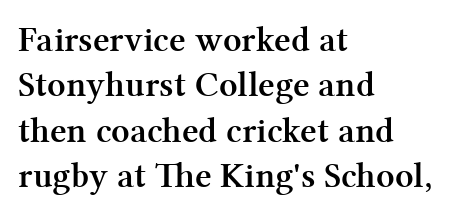
The image shows 36 px semibold serif type, upright; set left-aligned, normal line spacing (1.26x), normal letter spacing, not underlined; medium stroke contrast and a medium x-height.
